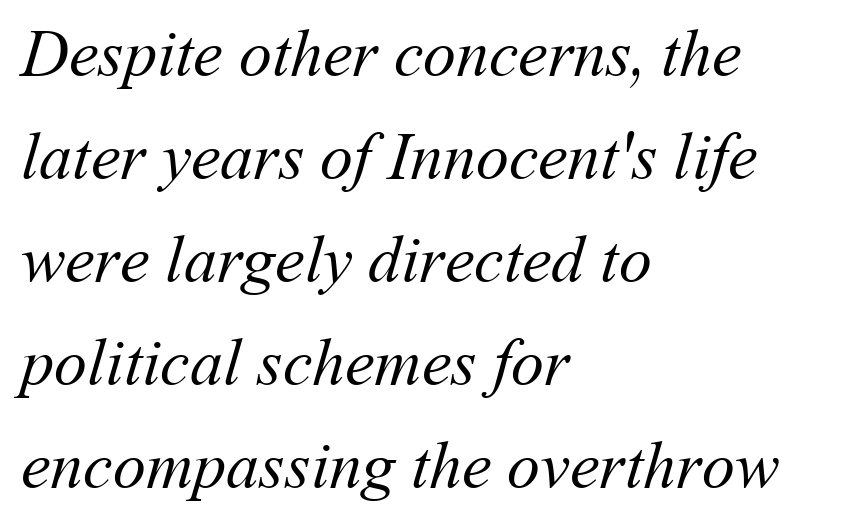
Q: Is the text bold? A: No.
Q: Is the text underlined? A: No.
Q: How is the paragraph aligned? A: Left-aligned.
Q: Is the spacing between letters normal or unusually wide? A: Normal.
Q: Is the spacing between lines tight, normal or loose? A: Normal.
Q: Width (condensed, normal, or wide)? A: Normal.
Q: Stroke contrast? A: Medium.
Q: x-height? A: Medium.
Q: Monospaced? A: No.
